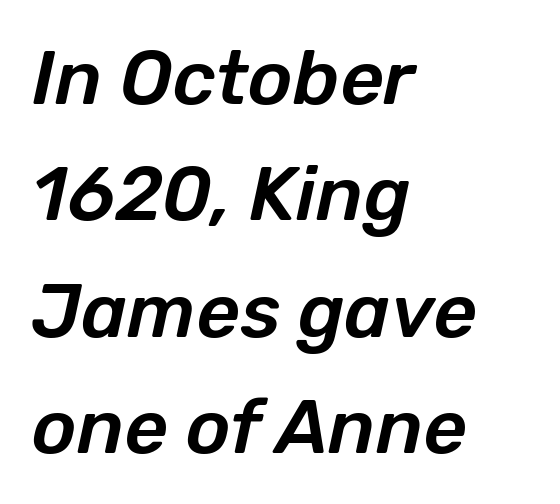
Q: Is the text italic (slanted)? A: Yes, it leans right by about 12 degrees.
Q: Is the text underlined? A: No.
Q: How is the paragraph aligned? A: Left-aligned.
Q: Is the spacing between letters normal or unusually wide? A: Normal.
Q: Is the spacing between lines tight, normal or loose? A: Normal.
Q: Width (condensed, normal, or wide)? A: Normal.
Q: Stroke contrast? A: Low.
Q: x-height? A: Medium.
Q: Monospaced? A: No.
